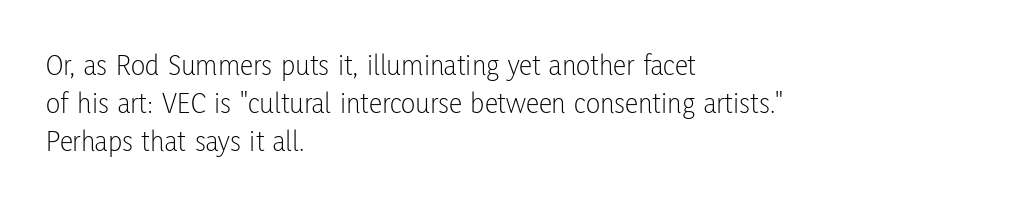
{"serif": "no", "italic": "no", "bold": "no", "weight": "light", "width": "condensed", "stroke_contrast": "low", "x_height": "medium", "monospaced": "no", "underline": "no", "align": "left", "line_spacing": "normal", "line_spacing_ratio": 1.26, "letter_spacing": "normal", "letter_spacing_em": 0.0, "glyph_px": 30}
